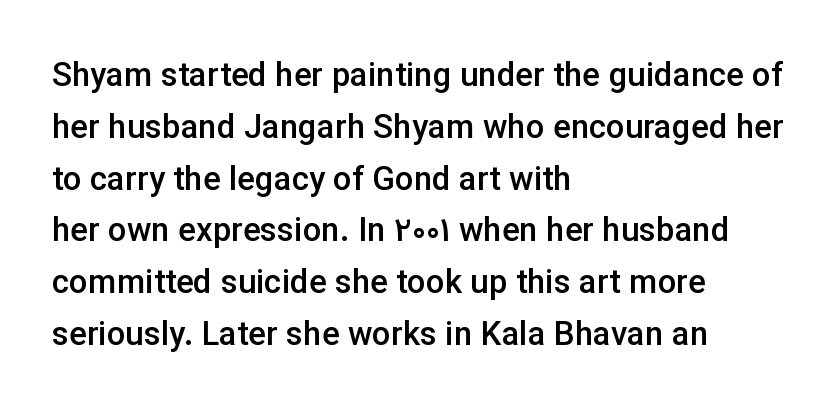
Q: Is the text bold? A: Semi-bold.
Q: Is the text italic (slanted)? A: No, it is upright.
Q: Is the typeface a serif or a sans-serif typeface? A: Sans-serif.
Q: Is the text underlined? A: No.
Q: How is the paragraph aligned? A: Left-aligned.
Q: Is the spacing between letters normal or unusually wide? A: Normal.
Q: Is the spacing between lines tight, normal or loose? A: Normal.
Q: Width (condensed, normal, or wide)? A: Normal.
Q: Stroke contrast? A: Low.
Q: x-height? A: Medium.
Q: Monospaced? A: No.
